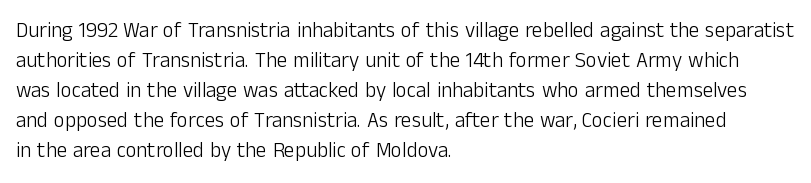
Q: Is the text bold? A: No.
Q: Is the text italic (slanted)? A: No, it is upright.
Q: Is the text underlined? A: No.
Q: How is the paragraph aligned? A: Left-aligned.
Q: Is the spacing between letters normal or unusually wide? A: Normal.
Q: Is the spacing between lines tight, normal or loose? A: Normal.
